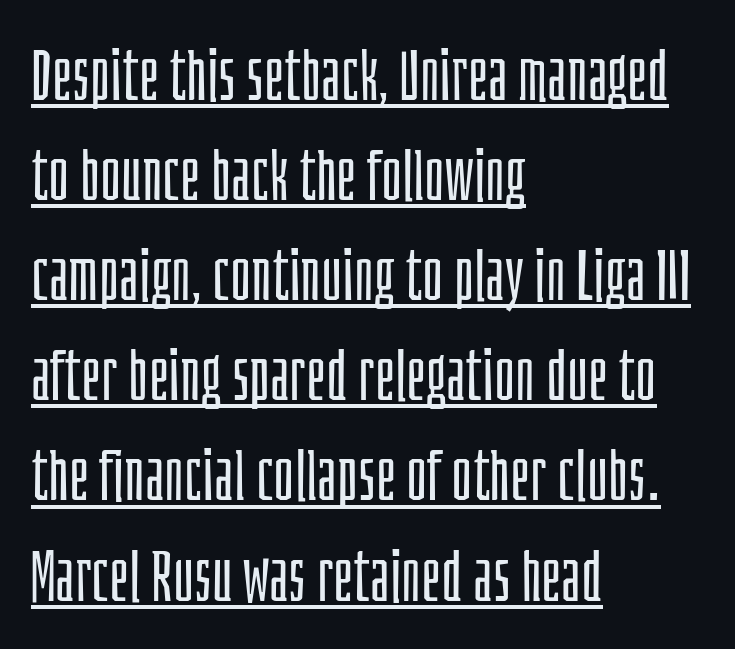
Q: Is the text bold? A: No.
Q: Is the text italic (slanted)? A: No, it is upright.
Q: Is the typeface a serif or a sans-serif typeface? A: Sans-serif.
Q: Is the text underlined? A: Yes.
Q: How is the paragraph aligned? A: Left-aligned.
Q: Is the spacing between letters normal or unusually wide? A: Normal.
Q: Is the spacing between lines tight, normal or loose? A: Normal.
Q: Width (condensed, normal, or wide)? A: Condensed.
Q: Stroke contrast? A: Low.
Q: x-height? A: Large.
Q: Monospaced? A: No.
